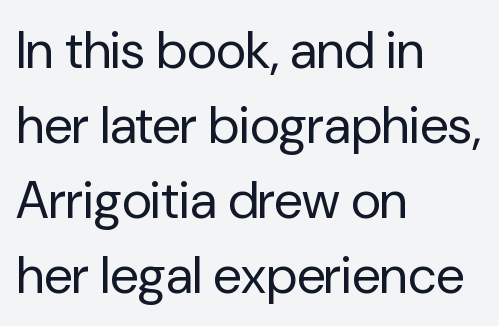
The text block is weighted toward the left margin, trailing off unevenly rightward. Check where the strokes stop: nothing finishes them off — pure sans. Spacing between characters is what you'd get straight out of the box. Reading down the column, the eye jumps a familiar distance to each next line.
